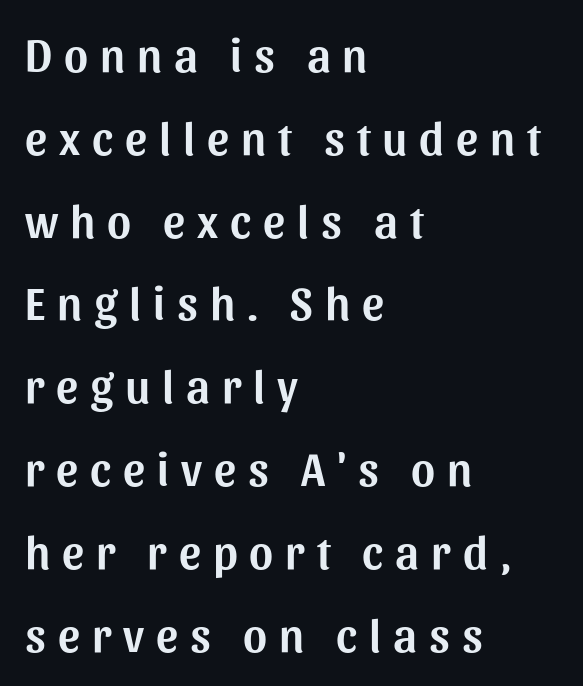
{"serif": "no", "italic": "no", "width": "normal", "stroke_contrast": "medium", "x_height": "medium", "monospaced": "no", "underline": "no", "align": "left", "line_spacing_ratio": 1.8, "letter_spacing": "wide", "letter_spacing_em": 0.26, "glyph_px": 46}
